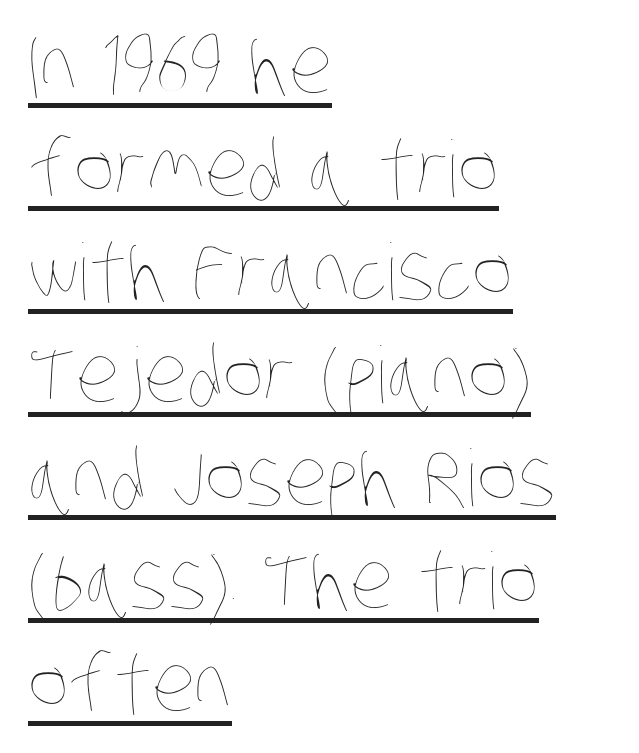
The image shows 78 px thin, condensed type; set left-aligned, normal line spacing (1.32x), normal letter spacing, underlined; low stroke contrast and a large x-height.
